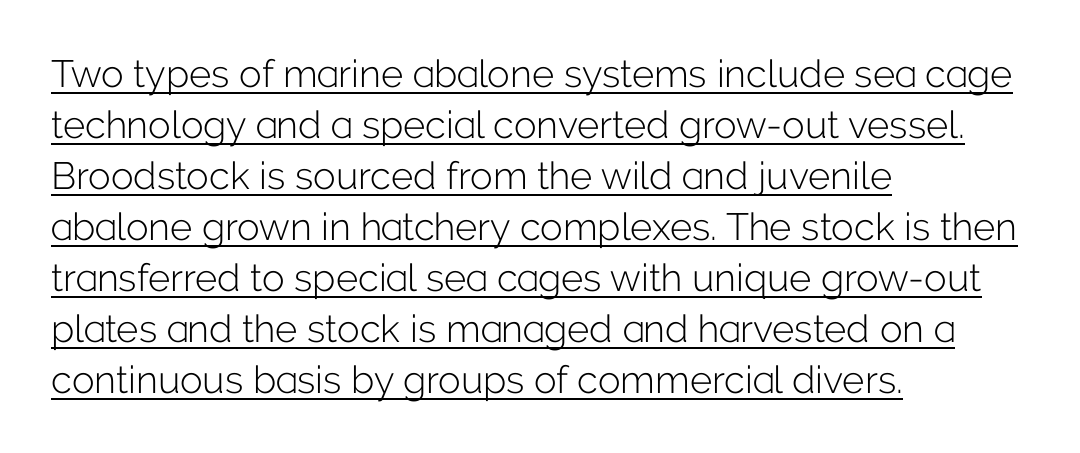
{"serif": "no", "italic": "no", "bold": "no", "weight": "light", "width": "normal", "stroke_contrast": "low", "x_height": "medium", "monospaced": "no", "underline": "yes", "align": "left", "line_spacing": "normal", "line_spacing_ratio": 1.34, "letter_spacing": "normal", "letter_spacing_em": 0.0, "glyph_px": 38}
